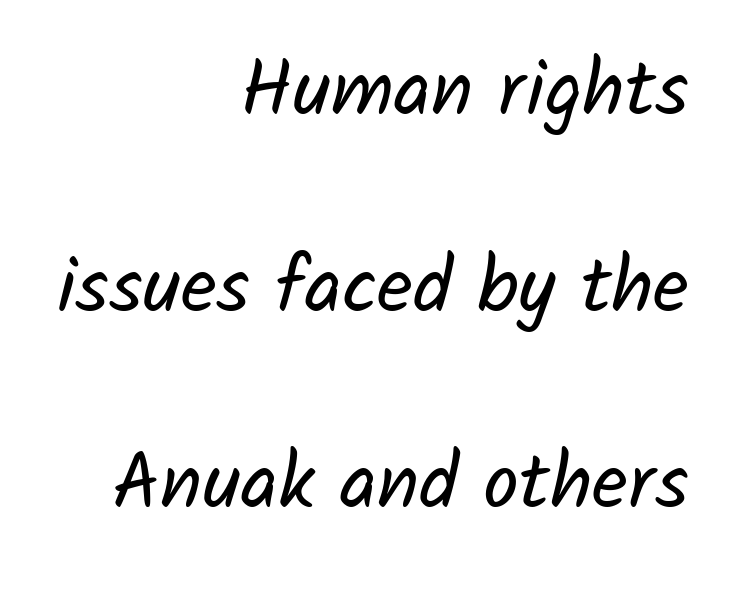
{"serif": "no", "bold": "no", "weight": "regular", "width": "normal", "stroke_contrast": "low", "x_height": "medium", "monospaced": "no", "underline": "no", "align": "right", "line_spacing": "loose", "line_spacing_ratio": 2.49, "letter_spacing": "normal", "letter_spacing_em": 0.0, "glyph_px": 79}
